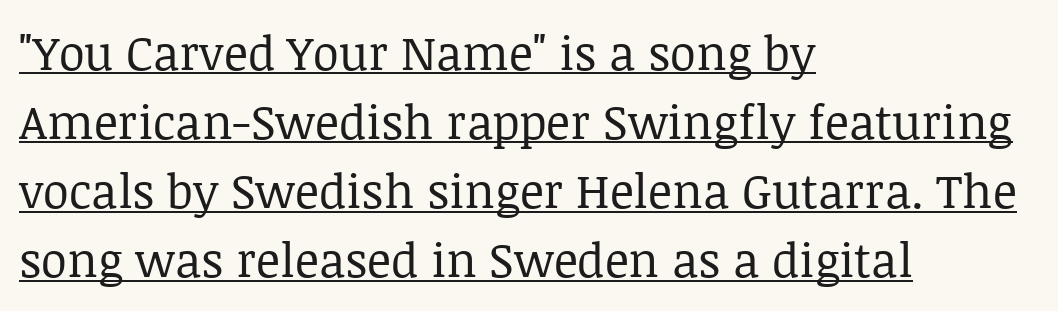
{"serif": "yes", "italic": "no", "bold": "no", "weight": "regular", "width": "normal", "stroke_contrast": "low", "x_height": "large", "monospaced": "no", "underline": "yes", "align": "left", "line_spacing": "normal", "line_spacing_ratio": 1.47, "letter_spacing": "normal", "letter_spacing_em": 0.0, "glyph_px": 47}
